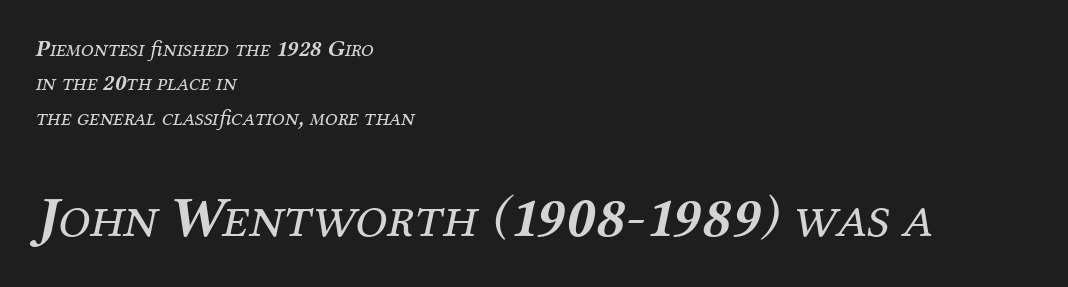
{"serif": "yes", "italic": "yes", "lean": "right", "slant_degrees": 12, "bold": "no", "weight": "regular", "width": "normal", "stroke_contrast": "medium", "x_height": "medium", "monospaced": "no", "underline": "no", "align": "left", "line_spacing": "normal", "line_spacing_ratio": 1.49, "letter_spacing": "normal", "letter_spacing_em": 0.0, "larger_block": "second", "size_ratio": 2.52, "glyph_px": 58}
